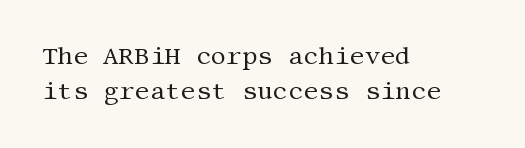
Q: Is the text bold? A: No.
Q: Is the text italic (slanted)? A: No, it is upright.
Q: Is the text underlined? A: No.
Q: How is the paragraph aligned? A: Left-aligned.
Q: Is the spacing between letters normal or unusually wide? A: Normal.
Q: Is the spacing between lines tight, normal or loose? A: Normal.
